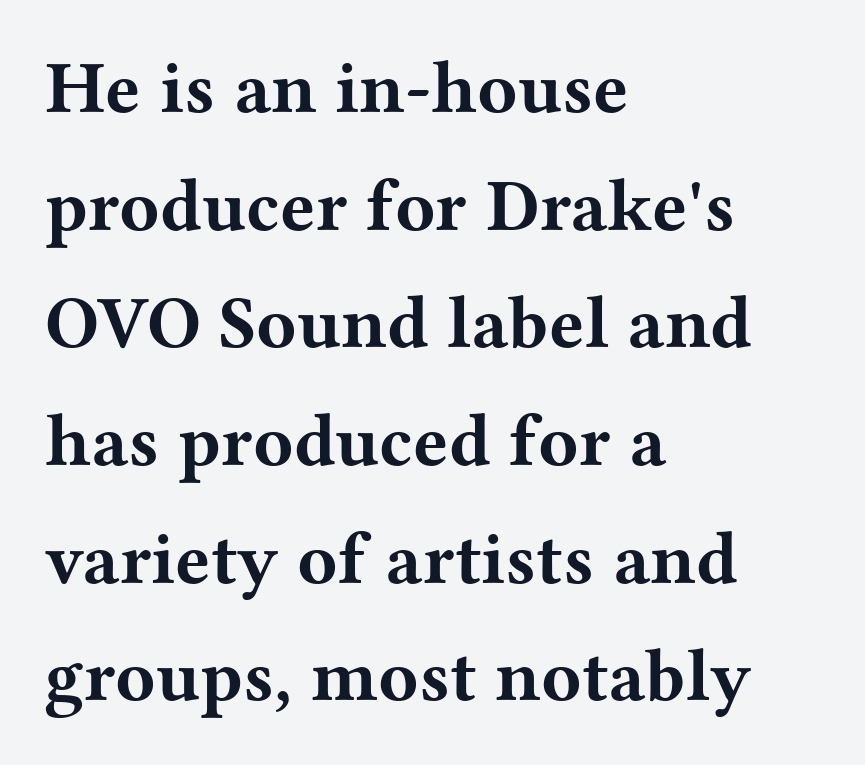
The image shows 74 px bold, wide serif type, upright; set left-aligned, normal line spacing (1.59x), normal letter spacing, not underlined; medium stroke contrast and a medium x-height.
